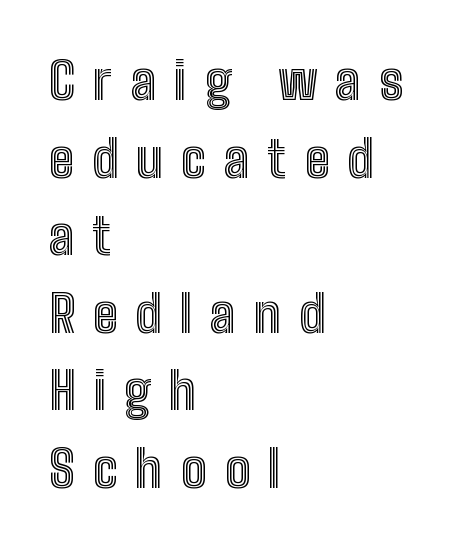
{"italic": "no", "width": "condensed", "x_height": "medium", "monospaced": "no", "underline": "no", "align": "left", "line_spacing": "normal", "line_spacing_ratio": 1.52, "letter_spacing": "wide", "letter_spacing_em": 0.35, "glyph_px": 51}
